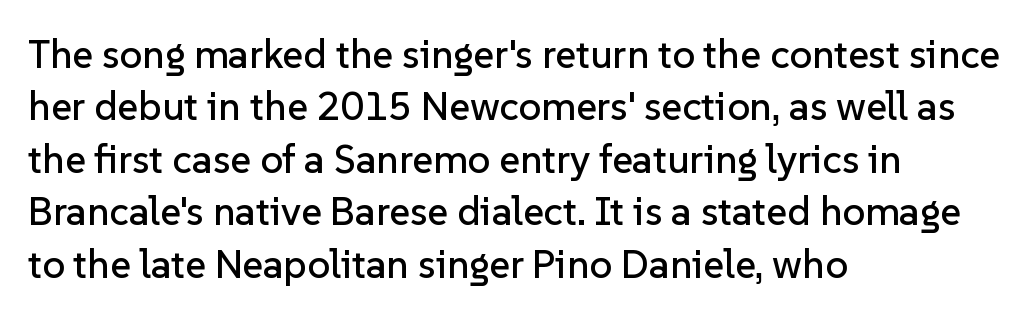
In terms of leading, this rendering sits right in the middle. Students, note that the glyphs here touch the page at normal intervals. Decoration check: the copy has no underline. The characters display no serif detailing; their extremities are plain.
